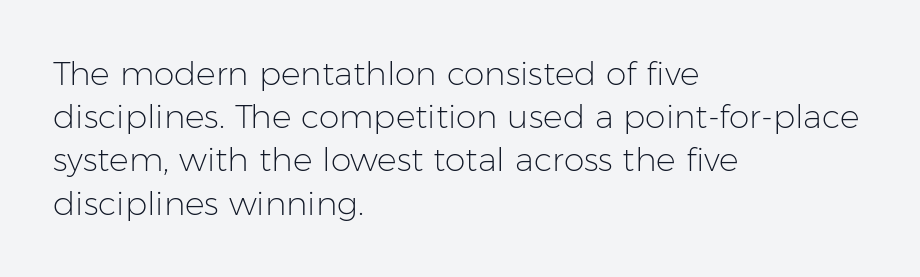
The passage shown is not bold in any degree. Spacing verdict: proportional, widths tailored to each character. Quick note: underline off. Short and long lines alike share a common starting point at left. The passage shown has conventional tracking throughout.
